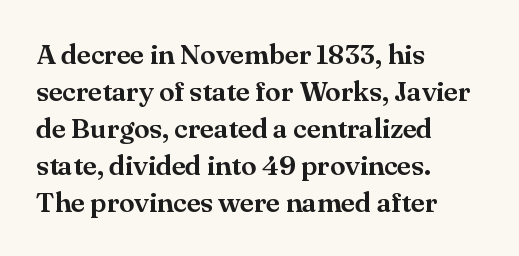
Q: Is the text italic (slanted)? A: No, it is upright.
Q: Is the typeface a serif or a sans-serif typeface? A: Serif.
Q: Is the text underlined? A: No.
Q: How is the paragraph aligned? A: Left-aligned.
Q: Is the spacing between letters normal or unusually wide? A: Normal.
Q: Is the spacing between lines tight, normal or loose? A: Normal.
Q: Width (condensed, normal, or wide)? A: Normal.
Q: Stroke contrast? A: Medium.
Q: x-height? A: Small.
Q: Monospaced? A: No.
